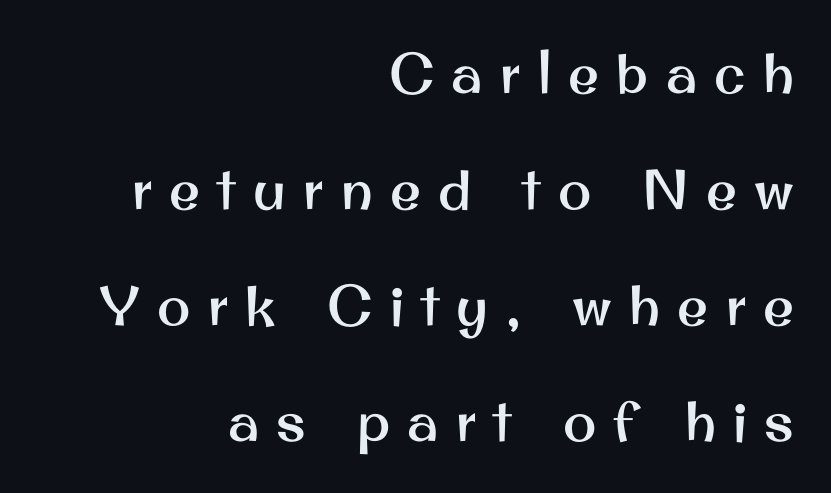
The line-height multiplier appears high, well above default. Posture: upright roman. Stroke terminals: plain, sans-serif. Spacing verdict: proportional, widths tailored to each character. A clean baseline with only descenders dipping below it.
